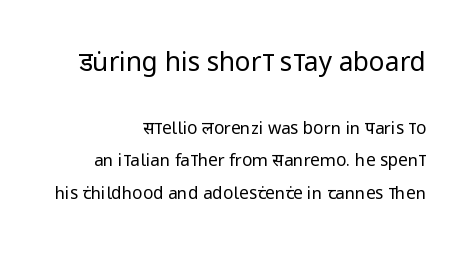
Q: Is the text bold? A: No.
Q: Is the text italic (slanted)? A: No, it is upright.
Q: Is the text underlined? A: No.
Q: How is the paragraph aligned? A: Right-aligned.
Q: Is the spacing between letters normal or unusually wide? A: Normal.
Q: Is the spacing between lines tight, normal or loose? A: Loose.
Q: Which block of text is set in a larger size, the first (top) or the second (bottom)? A: The first (top) one.
